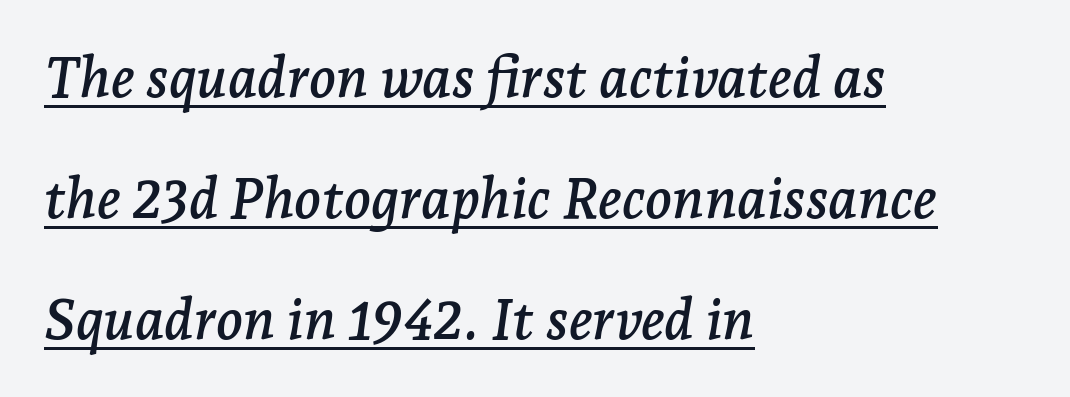
The image shows 56 px serif type, italic (leaning right); set left-aligned, loose line spacing (2.16x), normal letter spacing, underlined; low stroke contrast and a medium x-height.
